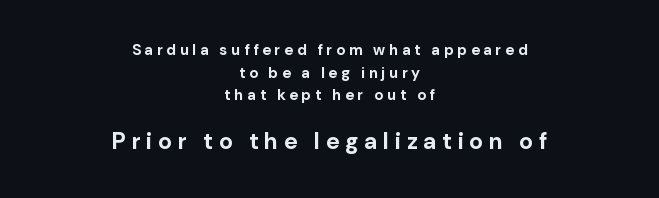
Q: Is the text bold? A: Yes.
Q: Is the text italic (slanted)? A: No, it is upright.
Q: Is the text underlined? A: No.
Q: How is the paragraph aligned? A: Centered.
Q: Is the spacing between letters normal or unusually wide? A: Unusually wide.
Q: Is the spacing between lines tight, normal or loose? A: Normal.
Q: Which block of text is set in a larger size, the first (top) or the second (bottom)? A: The second (bottom) one.
